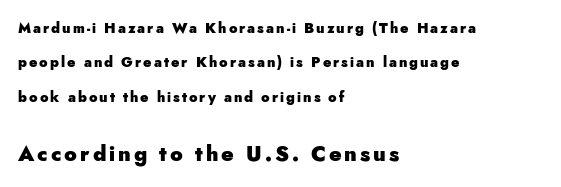
{"italic": "no", "bold": "yes", "underline": "no", "align": "left", "line_spacing": "loose", "line_spacing_ratio": 2.45, "larger_block": "second", "size_ratio": 1.5, "glyph_px": 21}
